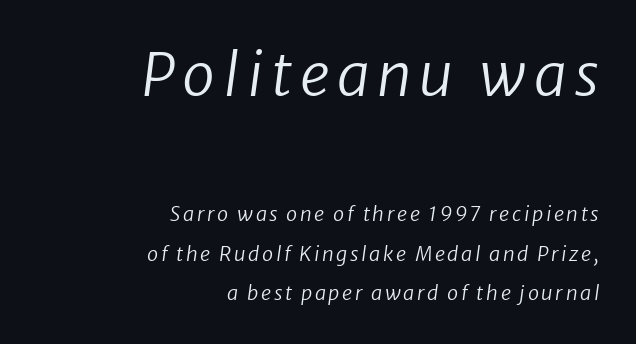
{"serif": "no", "bold": "no", "weight": "regular", "width": "normal", "stroke_contrast": "low", "x_height": "medium", "monospaced": "no", "underline": "no", "align": "right", "line_spacing": "loose", "line_spacing_ratio": 1.98, "larger_block": "first", "size_ratio": 2.95, "glyph_px": 59}
